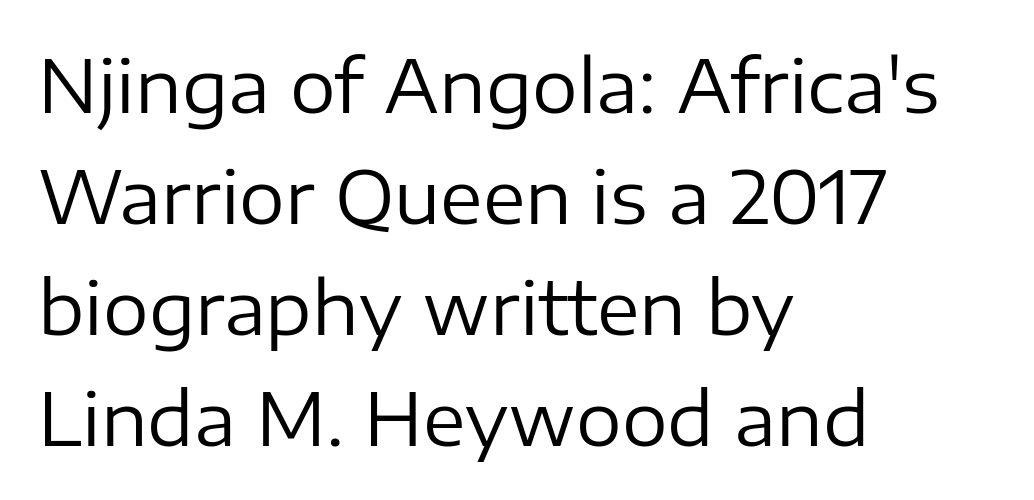
{"serif": "no", "italic": "no", "bold": "no", "weight": "regular", "width": "normal", "stroke_contrast": "low", "x_height": "medium", "monospaced": "no", "underline": "no", "align": "left", "line_spacing": "normal", "line_spacing_ratio": 1.54, "letter_spacing": "normal", "letter_spacing_em": 0.0, "glyph_px": 72}
